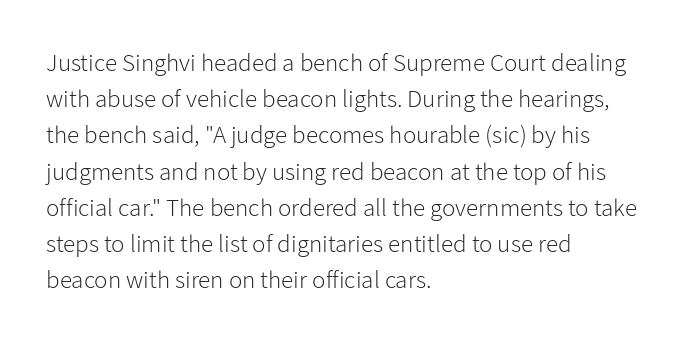
The image shows 25 px text type, upright; set left-aligned, normal line spacing (1.45x), normal letter spacing, not underlined.
